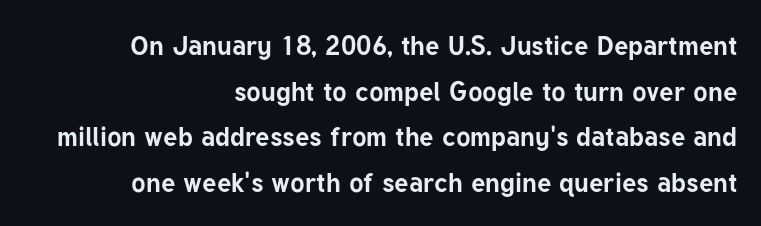
The image shows 27 px bold type, upright; set right-aligned, normal line spacing (1.69x), normal letter spacing, not underlined.
